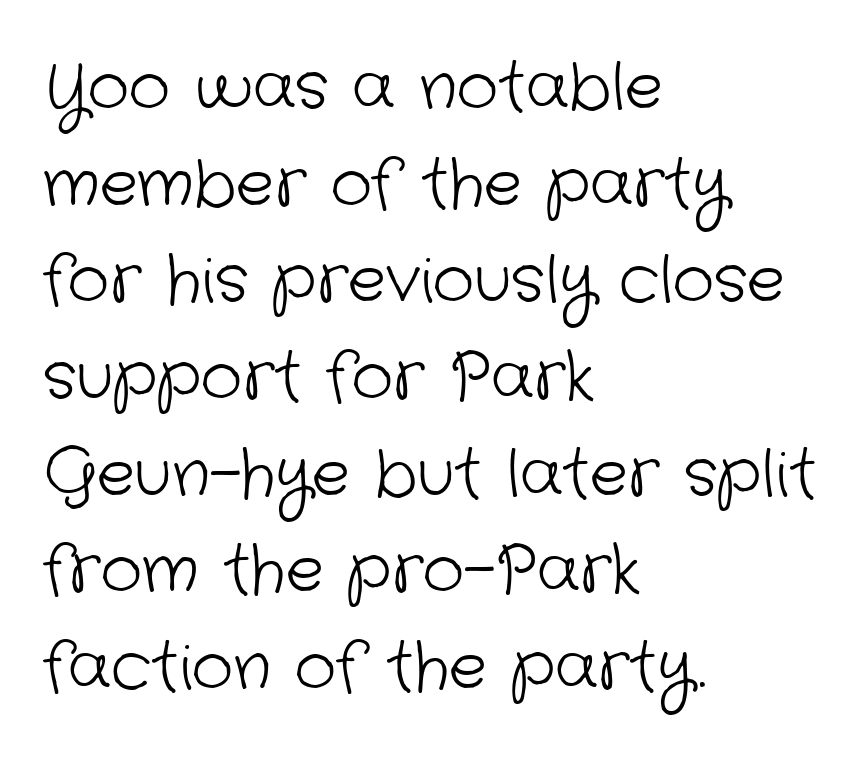
Q: Is the text bold? A: No.
Q: Is the typeface a serif or a sans-serif typeface? A: Sans-serif.
Q: Is the text underlined? A: No.
Q: How is the paragraph aligned? A: Left-aligned.
Q: Is the spacing between letters normal or unusually wide? A: Normal.
Q: Is the spacing between lines tight, normal or loose? A: Normal.
Q: Width (condensed, normal, or wide)? A: Normal.
Q: Stroke contrast? A: Low.
Q: x-height? A: Medium.
Q: Monospaced? A: No.
